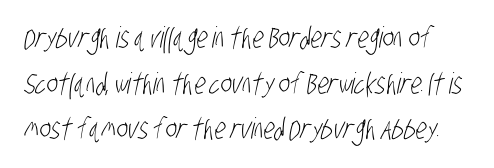
These lines are rendered in a variable-pitch font. A typesetter would call this leading conventional body-copy spacing. This is sans-serif lettering, the kind often seen on screens and signage. The weight would be labelled regular, book, light, or lighter still. A clean baseline with only descenders dipping below it. Short note: letters normally spaced.
